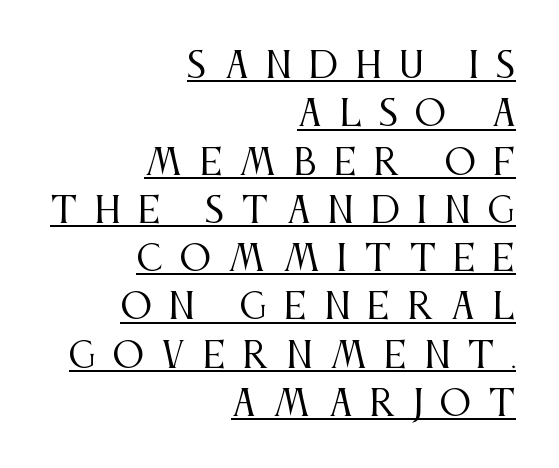
Q: Is the text bold? A: No.
Q: Is the text italic (slanted)? A: No, it is upright.
Q: Is the typeface a serif or a sans-serif typeface? A: Serif.
Q: Is the text underlined? A: Yes.
Q: How is the paragraph aligned? A: Right-aligned.
Q: Is the spacing between letters normal or unusually wide? A: Unusually wide.
Q: Is the spacing between lines tight, normal or loose? A: Normal.
Q: Width (condensed, normal, or wide)? A: Condensed.
Q: Stroke contrast? A: Medium.
Q: x-height? A: Large.
Q: Monospaced? A: No.
